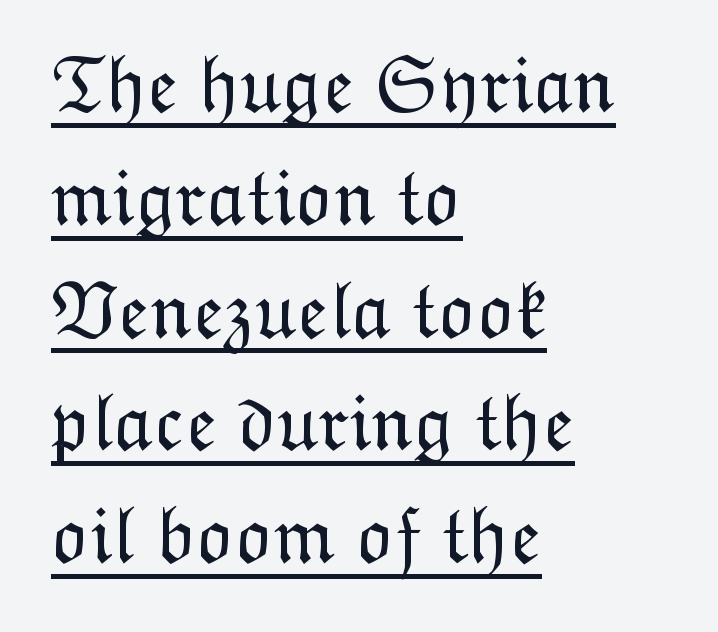
Q: Is the text bold? A: No.
Q: Is the text italic (slanted)? A: No, it is upright.
Q: Is the text underlined? A: Yes.
Q: How is the paragraph aligned? A: Left-aligned.
Q: Is the spacing between letters normal or unusually wide? A: Normal.
Q: Is the spacing between lines tight, normal or loose? A: Normal.
Q: Width (condensed, normal, or wide)? A: Normal.
Q: Stroke contrast? A: Low.
Q: x-height? A: Medium.
Q: Monospaced? A: No.
